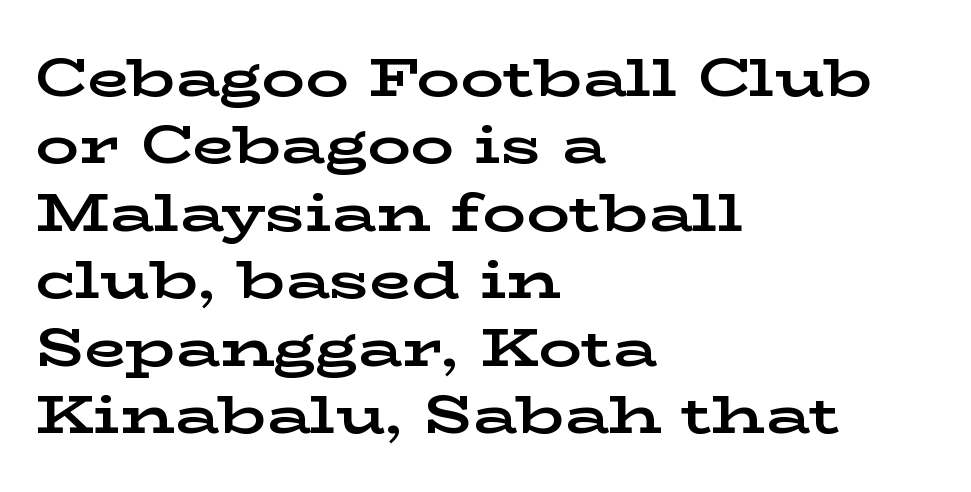
The image shows 54 px bold, wide serif type, upright; set left-aligned, normal line spacing (1.25x), normal letter spacing, not underlined; low stroke contrast and a medium x-height.
